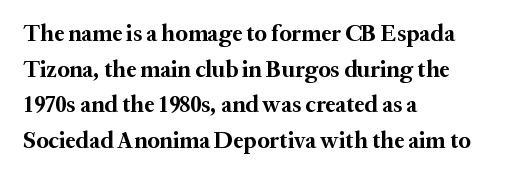
The image shows 23 px bold type, upright; set left-aligned, normal line spacing (1.55x), normal letter spacing, not underlined.
